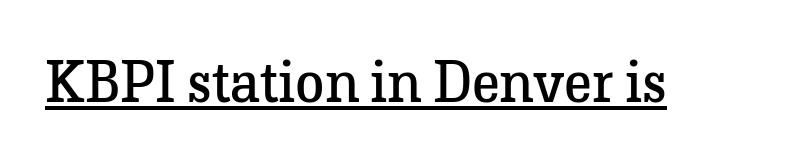
Q: Is the text bold? A: No.
Q: Is the text italic (slanted)? A: No, it is upright.
Q: Is the typeface a serif or a sans-serif typeface? A: Serif.
Q: Is the text underlined? A: Yes.
Q: Is the spacing between letters normal or unusually wide? A: Normal.
Q: Width (condensed, normal, or wide)? A: Normal.
Q: Stroke contrast? A: Low.
Q: x-height? A: Medium.
Q: Monospaced? A: No.
